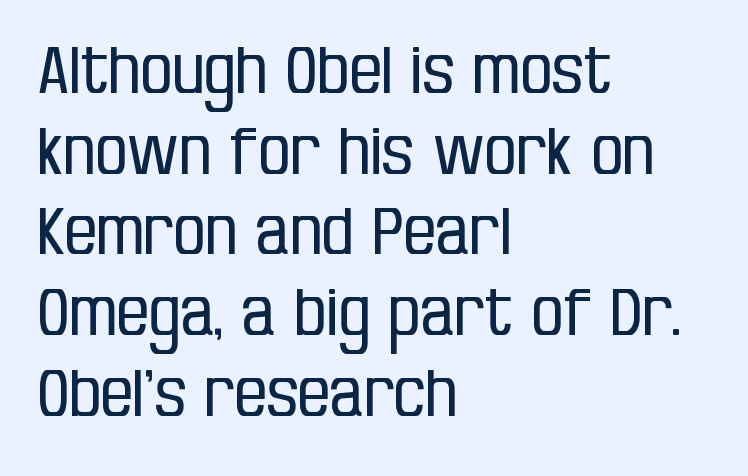
Q: Is the text bold? A: No.
Q: Is the text italic (slanted)? A: No, it is upright.
Q: Is the typeface a serif or a sans-serif typeface? A: Sans-serif.
Q: Is the text underlined? A: No.
Q: How is the paragraph aligned? A: Left-aligned.
Q: Is the spacing between letters normal or unusually wide? A: Normal.
Q: Is the spacing between lines tight, normal or loose? A: Normal.
Q: Width (condensed, normal, or wide)? A: Condensed.
Q: Stroke contrast? A: Low.
Q: x-height? A: Large.
Q: Monospaced? A: No.
